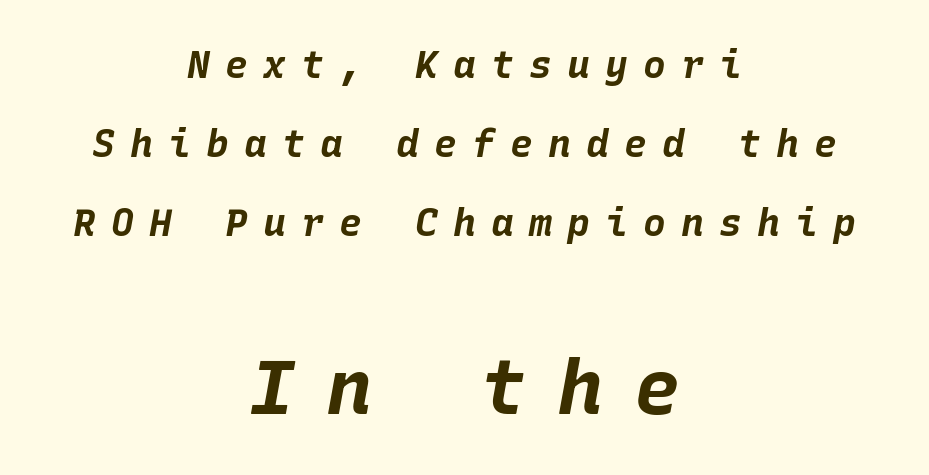
Short and long lines alike share a common midpoint. Leading: increased. If you drew a line through each stem, it would be angled. Type without underlining.
